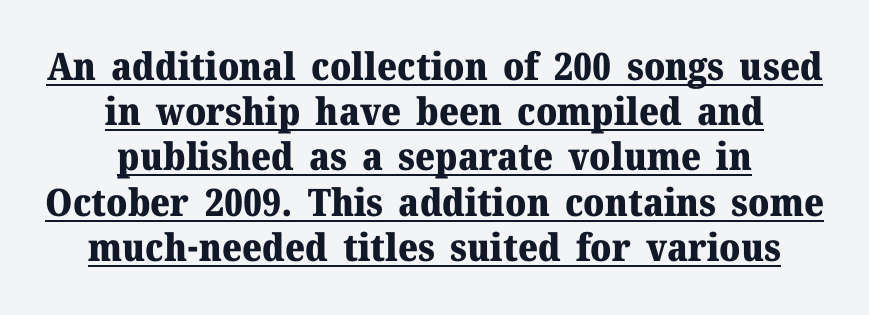
{"serif": "yes", "italic": "no", "bold": "yes", "weight": "heavy", "width": "normal", "stroke_contrast": "medium", "x_height": "medium", "monospaced": "no", "underline": "yes", "align": "center", "line_spacing_ratio": 1.19, "letter_spacing": "normal", "letter_spacing_em": 0.0, "glyph_px": 38}
